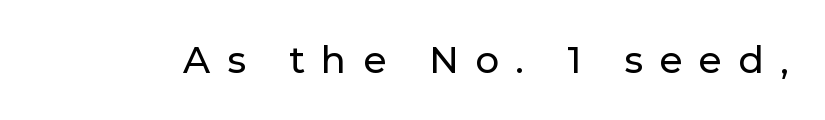
Q: Is the text italic (slanted)? A: No, it is upright.
Q: Is the typeface a serif or a sans-serif typeface? A: Sans-serif.
Q: Is the text underlined? A: No.
Q: Is the spacing between letters normal or unusually wide? A: Unusually wide.
Q: Width (condensed, normal, or wide)? A: Normal.
Q: Stroke contrast? A: Low.
Q: x-height? A: Medium.
Q: Monospaced? A: No.
